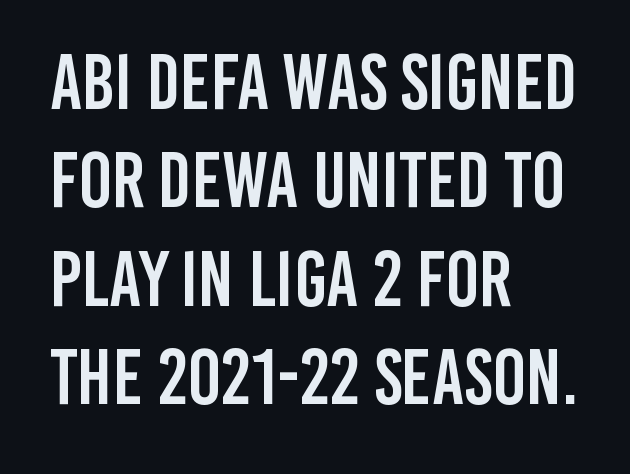
The image shows 78 px condensed sans-serif type, upright; set left-aligned, normal line spacing (1.26x), normal letter spacing, not underlined; low stroke contrast and a large x-height.
